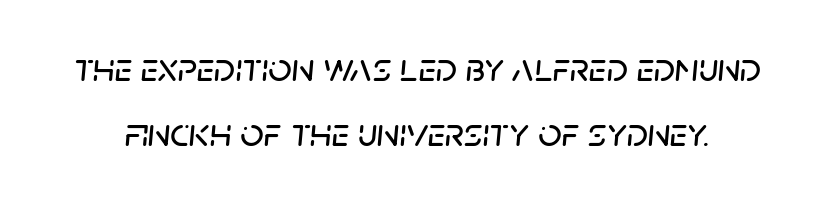
You can tell it's italic because the verticals aren't actually vertical. Just letters on the line, the space beneath them empty. Proportional: the letters do not fall into vertical columns. Vertical spacing — default. Is the letter spacing exaggerated? No — it looks like the ordinary default.
